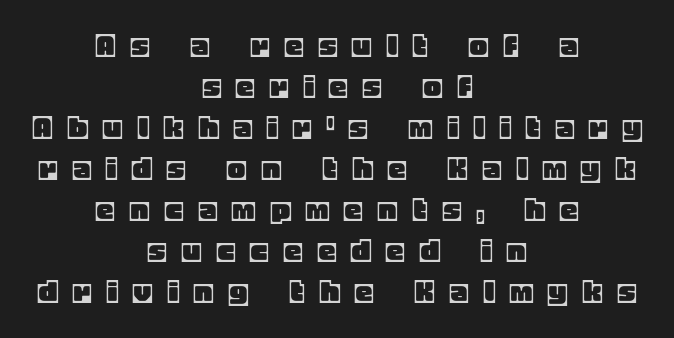
{"italic": "no", "width": "normal", "x_height": "large", "monospaced": "no", "underline": "no", "align": "center", "line_spacing_ratio": 1.17, "letter_spacing": "wide", "letter_spacing_em": 0.47, "glyph_px": 35}
